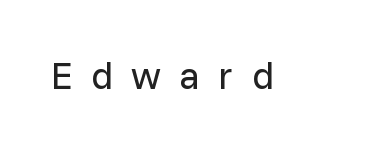
{"serif": "no", "italic": "no", "bold": "no", "weight": "regular", "width": "normal", "stroke_contrast": "low", "x_height": "medium", "monospaced": "no", "underline": "no", "letter_spacing": "wide", "letter_spacing_em": 0.47, "glyph_px": 39}
